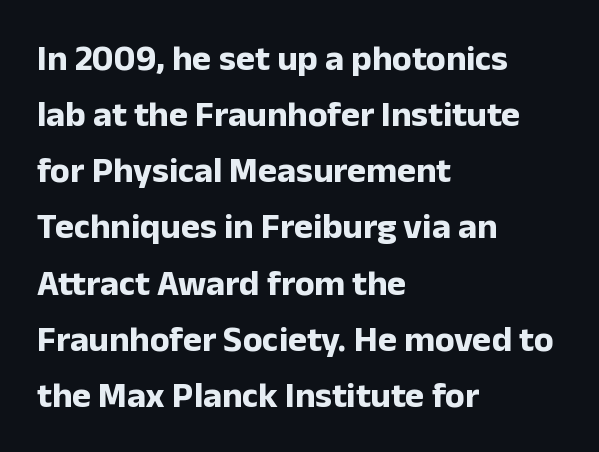
{"serif": "no", "italic": "no", "bold": "yes", "weight": "bold", "width": "normal", "stroke_contrast": "low", "x_height": "medium", "monospaced": "no", "underline": "no", "align": "left", "line_spacing": "normal", "line_spacing_ratio": 1.56, "letter_spacing": "normal", "letter_spacing_em": 0.0, "glyph_px": 36}
